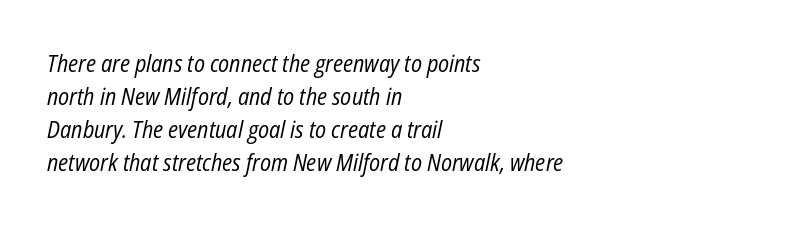
Q: Is the text bold? A: No.
Q: Is the text italic (slanted)? A: Yes, it leans right by about 12 degrees.
Q: Is the text underlined? A: No.
Q: How is the paragraph aligned? A: Left-aligned.
Q: Is the spacing between letters normal or unusually wide? A: Normal.
Q: Is the spacing between lines tight, normal or loose? A: Normal.
